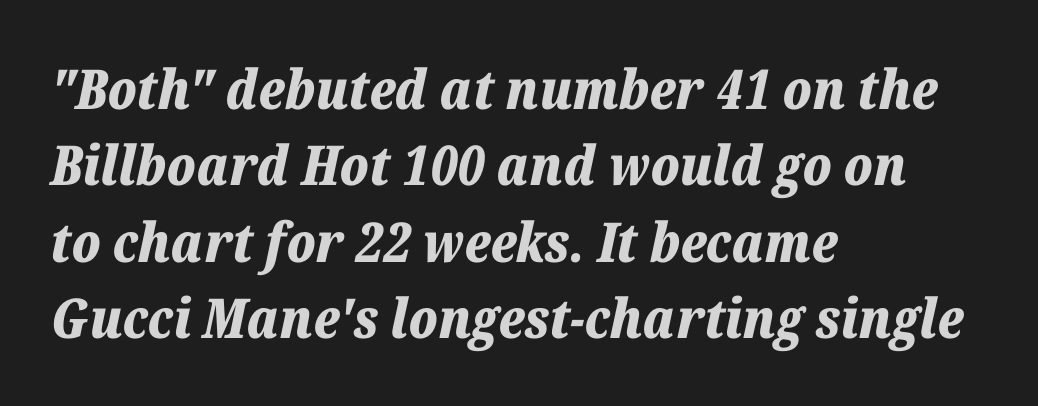
The area under the type is left untouched. The face used here is proportionally spaced, like ordinary book or web type. The compositor pushed each line to the left boundary. Does the leading feel generous? No, just average.
